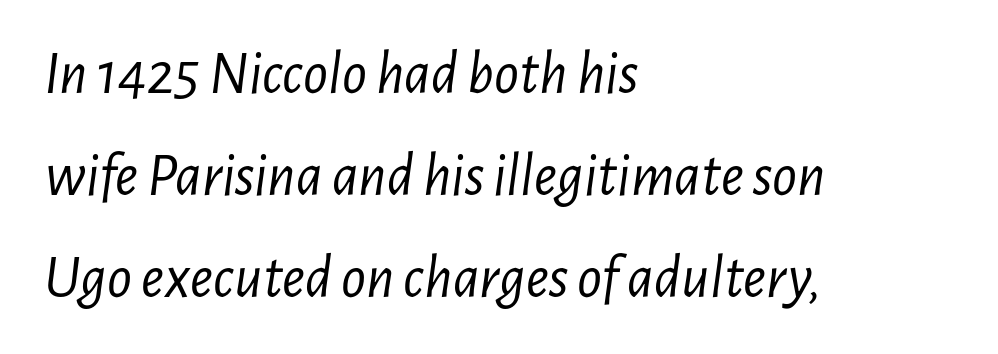
Line spacing here is normal. The gap between lines stays unmarked. These lines are rendered in a variable-pitch font. The weight would be labelled regular, book, light, or lighter still. Looking at the ascenders, they clearly lean.
